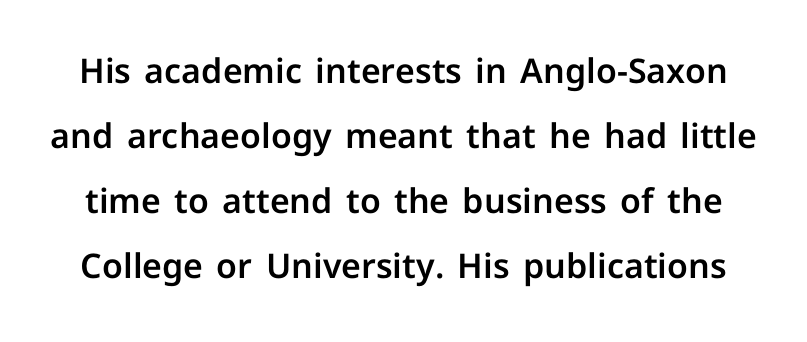
{"serif": "no", "italic": "no", "width": "normal", "stroke_contrast": "low", "x_height": "medium", "monospaced": "no", "underline": "no", "line_spacing": "loose", "line_spacing_ratio": 1.91, "letter_spacing": "normal", "letter_spacing_em": 0.0, "glyph_px": 34}
